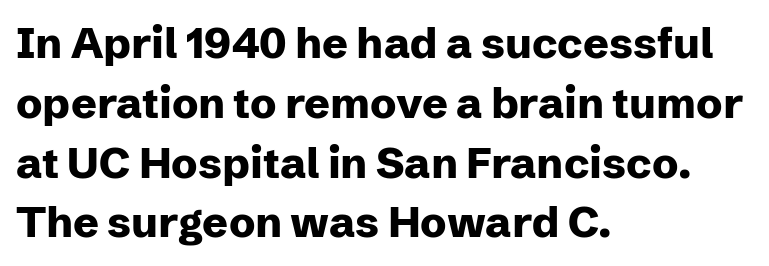
Line starts are locked; line ends wander. Default kerning and tracking; the words read as compact shapes. Vertical strokes here are truly vertical. Quick note: underline off.
